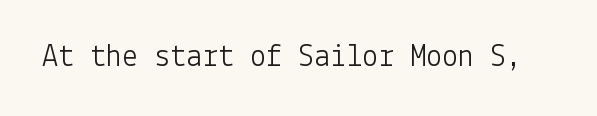
The horizontal fit of the characters is conventional and even. The typography opts for an upright posture over an oblique one. Letterform terminals end flat and unadorned throughout the passage. This is not heavy type; no bold has been used. Descender tails drop into unmarked territory.
